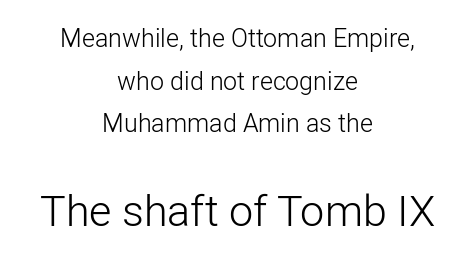
{"serif": "no", "italic": "no", "bold": "no", "weight": "light", "width": "normal", "stroke_contrast": "low", "x_height": "medium", "monospaced": "no", "underline": "no", "align": "center", "line_spacing_ratio": 1.71, "letter_spacing": "normal", "letter_spacing_em": 0.0, "larger_block": "second", "size_ratio": 1.72, "glyph_px": 43}
